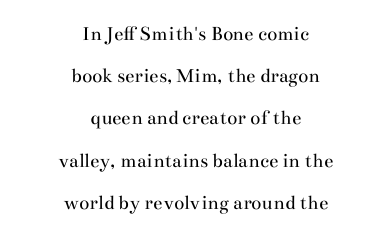
The image shows 21 px text type, upright; set centered, loose line spacing (2.01x), normal letter spacing, not underlined.
